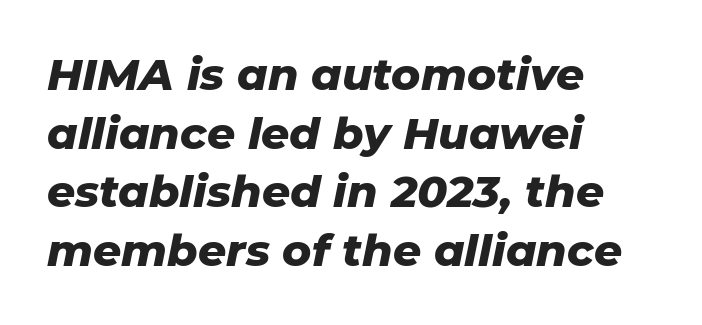
The strip under each line holds only bare page. One-word summary of the alignment: left. Character widths vary here, with narrow letters taking less room than wide ones. The axis of the letterforms is tilted away from vertical. Each new line begins a customary step beneath the previous one.
